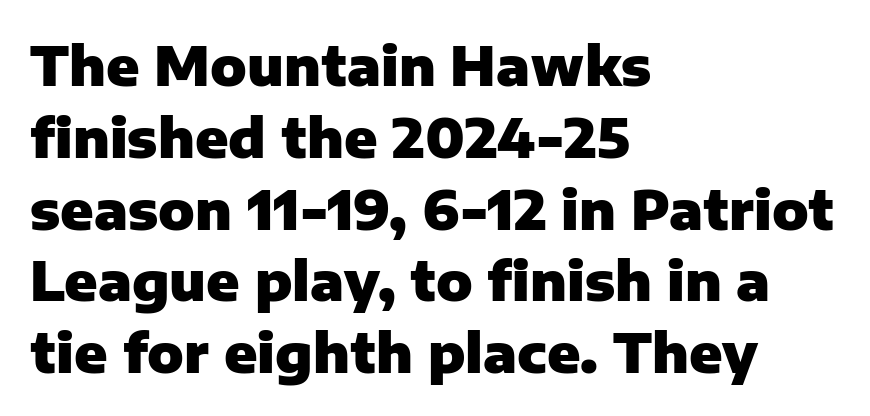
A bare baseline throughout the passage. Quick note: not italic, upright. Does the copy run flush right? No — it runs flush left. Each word holds together tightly as a unit, with standard inter-letter gaps. Regular leading.
